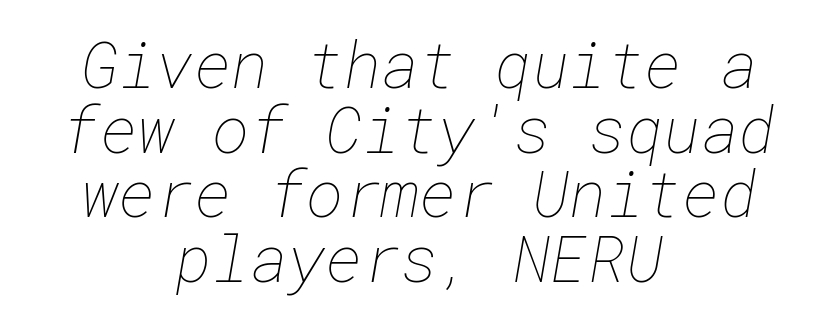
Q: Is the text bold? A: No.
Q: Is the text underlined? A: No.
Q: How is the paragraph aligned? A: Centered.
Q: Is the spacing between letters normal or unusually wide? A: Normal.
Q: Is the spacing between lines tight, normal or loose? A: Tight.
Q: Width (condensed, normal, or wide)? A: Normal.
Q: Stroke contrast? A: Low.
Q: x-height? A: Medium.
